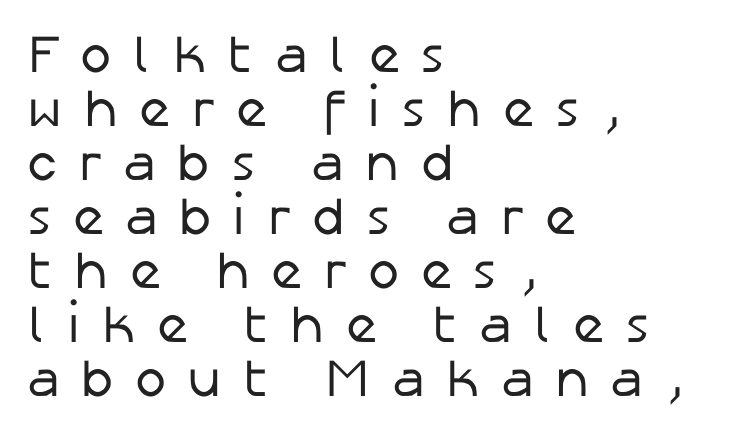
The image shows 53 px regular-weight sans-serif type, upright; set left-aligned, tight line spacing (1.02x), unusually wide letter spacing (+0.4 em), not underlined; low stroke contrast and a medium x-height.
